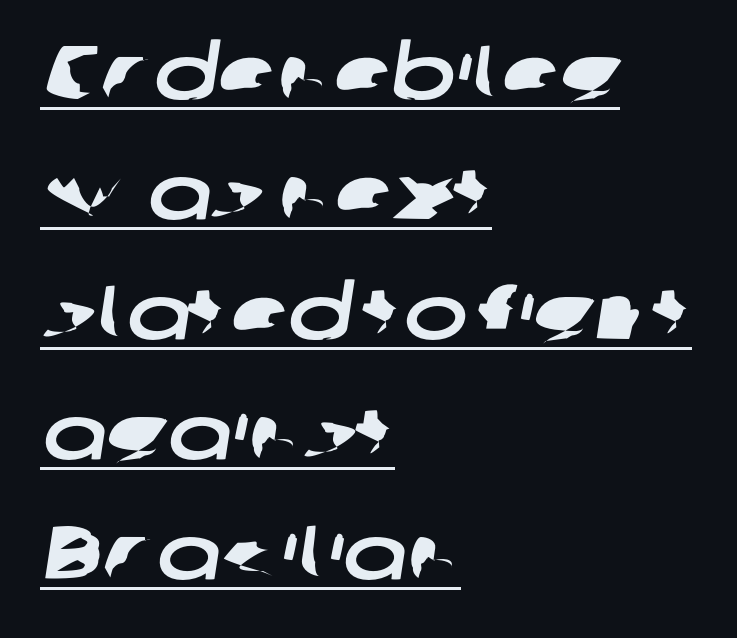
The image shows 76 px wide sans-serif type; set left-aligned, normal line spacing (1.58x), normal letter spacing, underlined; low stroke contrast and a medium x-height.
